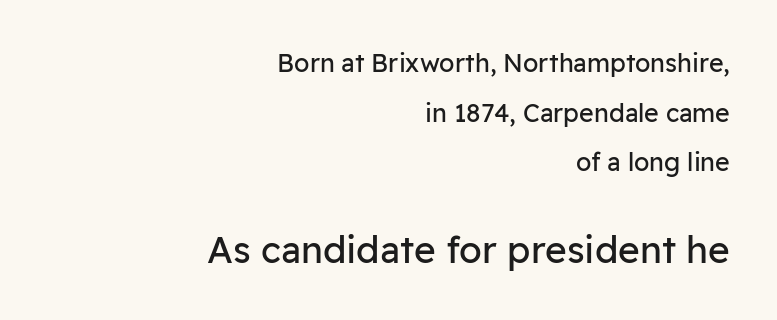
Q: Is the text bold? A: No.
Q: Is the text italic (slanted)? A: No, it is upright.
Q: Is the typeface a serif or a sans-serif typeface? A: Sans-serif.
Q: Is the text underlined? A: No.
Q: How is the paragraph aligned? A: Right-aligned.
Q: Is the spacing between letters normal or unusually wide? A: Normal.
Q: Is the spacing between lines tight, normal or loose? A: Loose.
Q: Which block of text is set in a larger size, the first (top) or the second (bottom)? A: The second (bottom) one.
Q: Width (condensed, normal, or wide)? A: Normal.
Q: Stroke contrast? A: Low.
Q: x-height? A: Medium.
Q: Monospaced? A: No.
